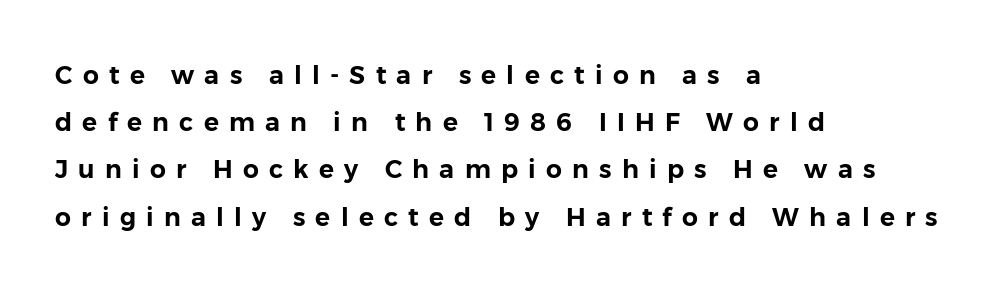
Q: Is the text italic (slanted)? A: No, it is upright.
Q: Is the text underlined? A: No.
Q: How is the paragraph aligned? A: Left-aligned.
Q: Is the spacing between letters normal or unusually wide? A: Unusually wide.
